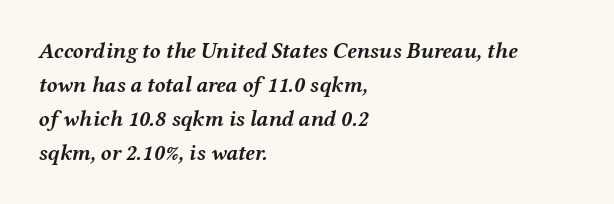
Q: Is the text bold? A: Yes.
Q: Is the text italic (slanted)? A: Yes, it leans right by about 12 degrees.
Q: Is the text underlined? A: No.
Q: How is the paragraph aligned? A: Left-aligned.
Q: Is the spacing between letters normal or unusually wide? A: Normal.
Q: Is the spacing between lines tight, normal or loose? A: Normal.
